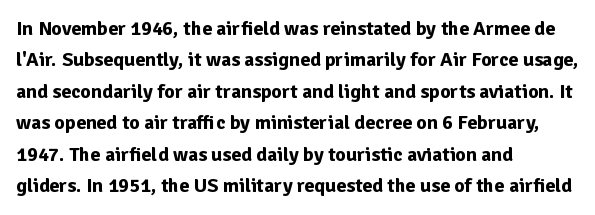
Q: Is the text bold? A: Yes.
Q: Is the text italic (slanted)? A: No, it is upright.
Q: Is the text underlined? A: No.
Q: How is the paragraph aligned? A: Left-aligned.
Q: Is the spacing between letters normal or unusually wide? A: Normal.
Q: Is the spacing between lines tight, normal or loose? A: Normal.
